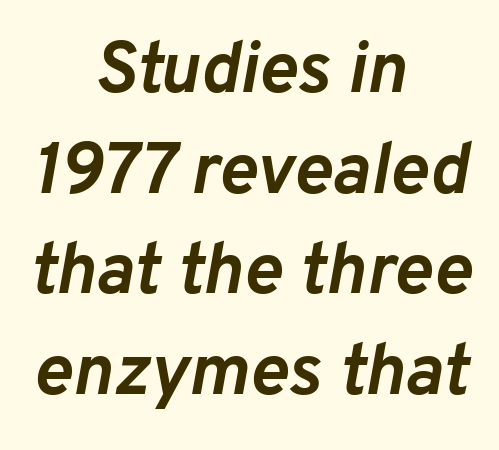
{"italic": "yes", "lean": "right", "slant_degrees": 10, "bold": "yes", "weight": "semibold", "width": "normal", "stroke_contrast": "low", "x_height": "medium", "monospaced": "no", "underline": "no", "align": "center", "line_spacing": "normal", "line_spacing_ratio": 1.38, "letter_spacing": "normal", "letter_spacing_em": 0.0, "glyph_px": 73}
